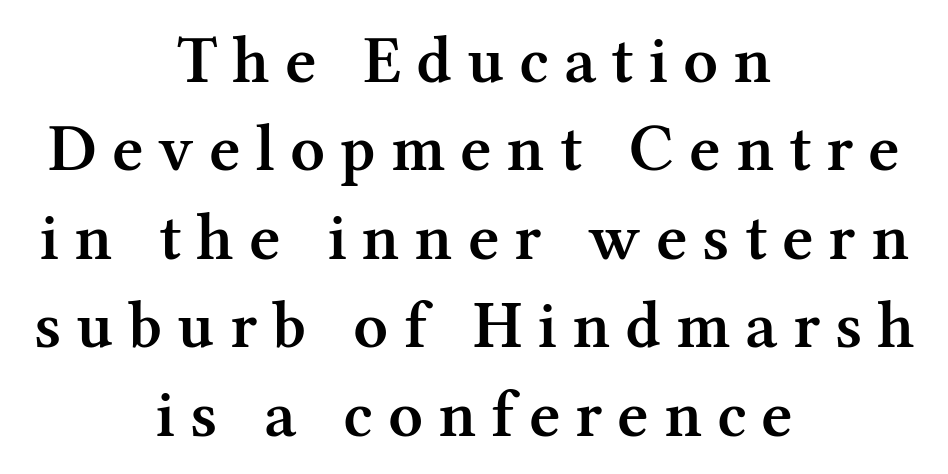
Stroke terminals: seriffed. Upright lettering throughout. Bare-footed words on every line. Someone cranked the tracking dial way up on this one. Interline gaps are of average width in this sample. I'd describe the lettering as semibold — firm but not a full bold.
